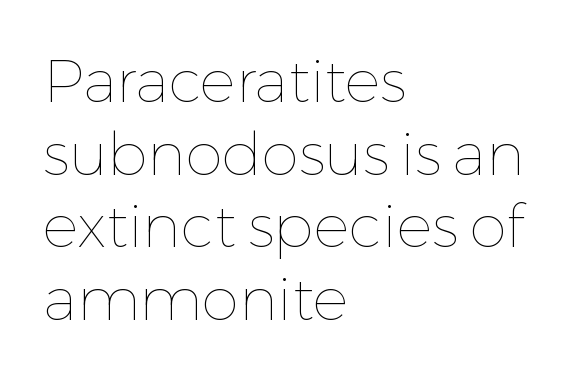
{"italic": "no", "bold": "no", "weight": "thin", "width": "normal", "stroke_contrast": "low", "x_height": "medium", "monospaced": "no", "underline": "no", "align": "left", "line_spacing_ratio": 1.21, "letter_spacing": "normal", "letter_spacing_em": 0.0, "glyph_px": 60}
